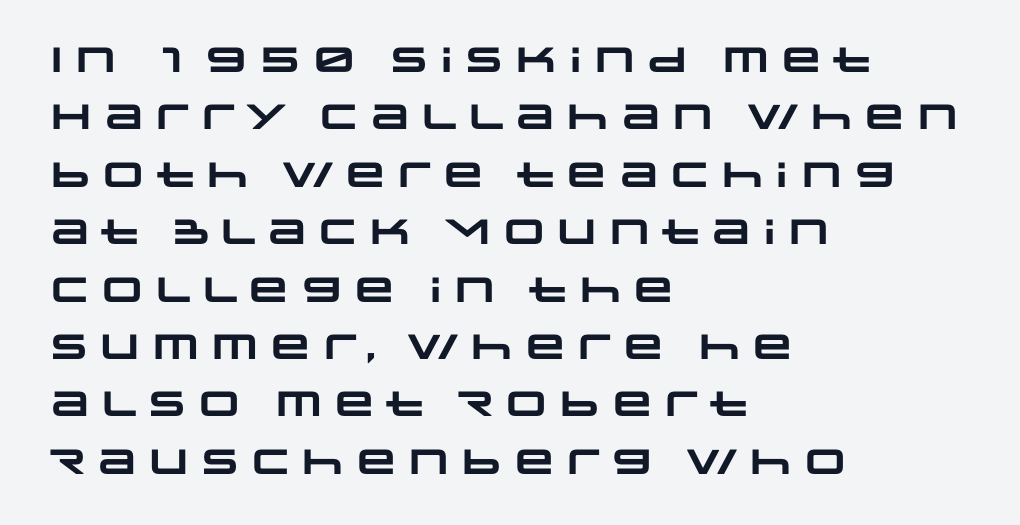
The image shows 35 px heavy, wide sans-serif type; set left-aligned, normal line spacing (1.64x), normal letter spacing, not underlined; low stroke contrast and a large x-height.
